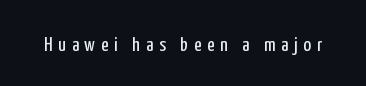
The image shows 20 px text type, upright; set unusually wide letter spacing (+0.29 em), not underlined.
